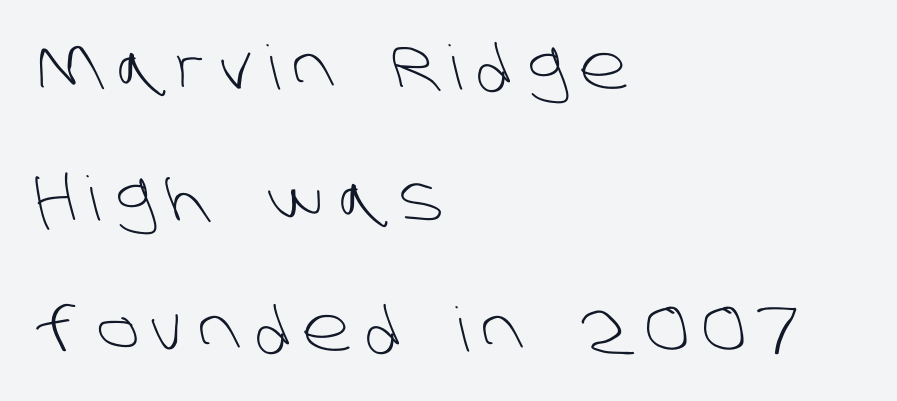
{"serif": "no", "bold": "no", "weight": "light", "width": "normal", "stroke_contrast": "low", "x_height": "large", "monospaced": "no", "underline": "no", "align": "left", "line_spacing": "loose", "line_spacing_ratio": 2.15, "letter_spacing": "wide", "letter_spacing_em": 0.22, "glyph_px": 61}
